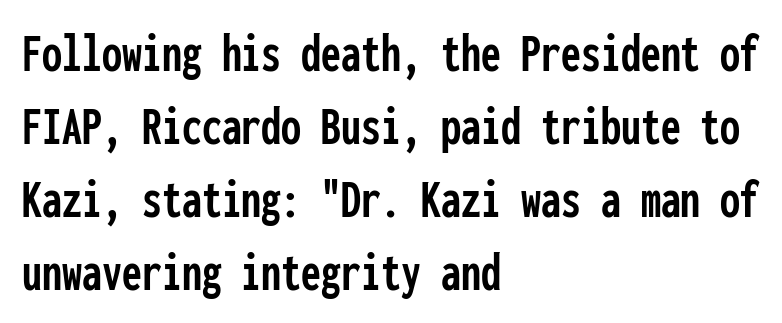
Q: Is the text italic (slanted)? A: No, it is upright.
Q: Is the typeface a serif or a sans-serif typeface? A: Sans-serif.
Q: Is the text underlined? A: No.
Q: How is the paragraph aligned? A: Left-aligned.
Q: Is the spacing between letters normal or unusually wide? A: Normal.
Q: Is the spacing between lines tight, normal or loose? A: Normal.
Q: Width (condensed, normal, or wide)? A: Condensed.
Q: Stroke contrast? A: Low.
Q: x-height? A: Medium.
Q: Monospaced? A: Yes.
